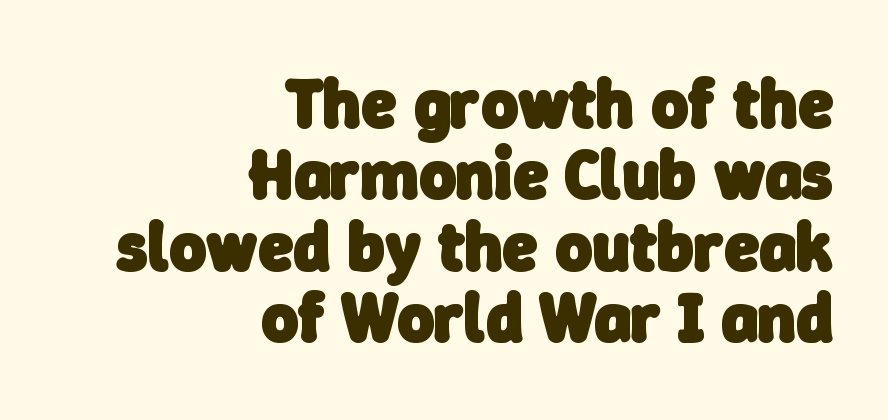
Q: Is the text bold? A: Yes.
Q: Is the typeface a serif or a sans-serif typeface? A: Sans-serif.
Q: Is the text underlined? A: No.
Q: How is the paragraph aligned? A: Right-aligned.
Q: Is the spacing between letters normal or unusually wide? A: Normal.
Q: Is the spacing between lines tight, normal or loose? A: Tight.
Q: Width (condensed, normal, or wide)? A: Normal.
Q: Stroke contrast? A: Low.
Q: x-height? A: Medium.
Q: Monospaced? A: No.
